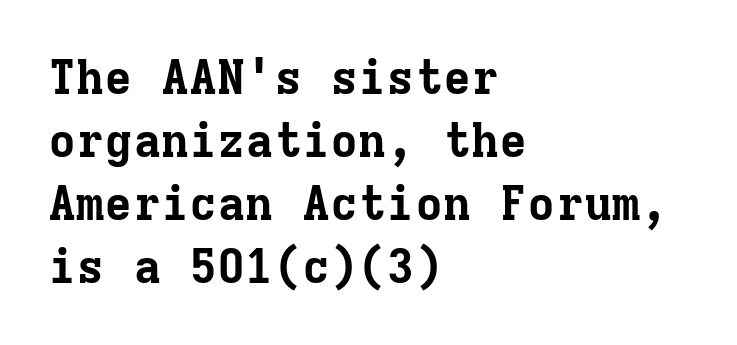
{"serif": "yes", "italic": "no", "bold": "yes", "weight": "bold", "width": "normal", "stroke_contrast": "low", "x_height": "medium", "monospaced": "yes", "underline": "no", "align": "left", "line_spacing": "normal", "line_spacing_ratio": 1.34, "letter_spacing": "normal", "letter_spacing_em": 0.0, "glyph_px": 47}
